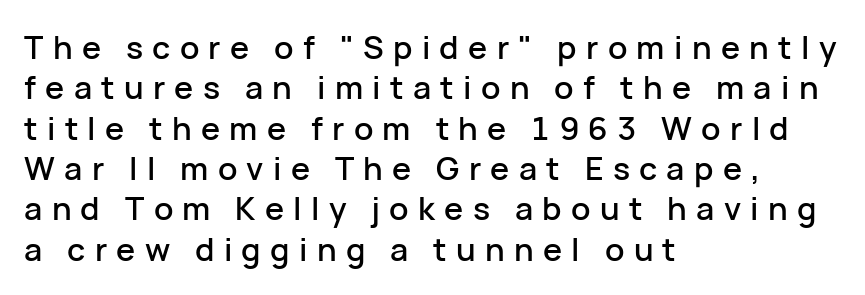
The passage shown is not underscored anywhere. The passage shown is typeset with a sans-serif family. You could only call the tracking loose — the letters float apart. The text block is weighted toward the left margin, trailing off unevenly rightward. It's the straight-up-and-down kind of type.
